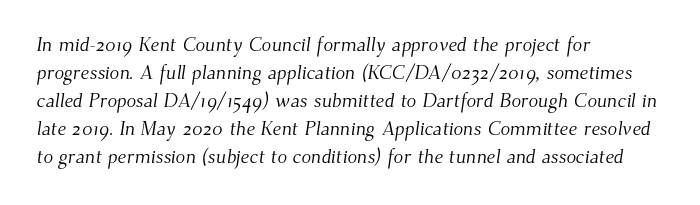
Compared with a centered layout, this one pins lines to the left instead. Tracking here is standard; glyphs follow each other at the usual distance. Nobody drew a line under any word here. Weight: regular or lighter. These lines sit exactly where default settings would place them.
